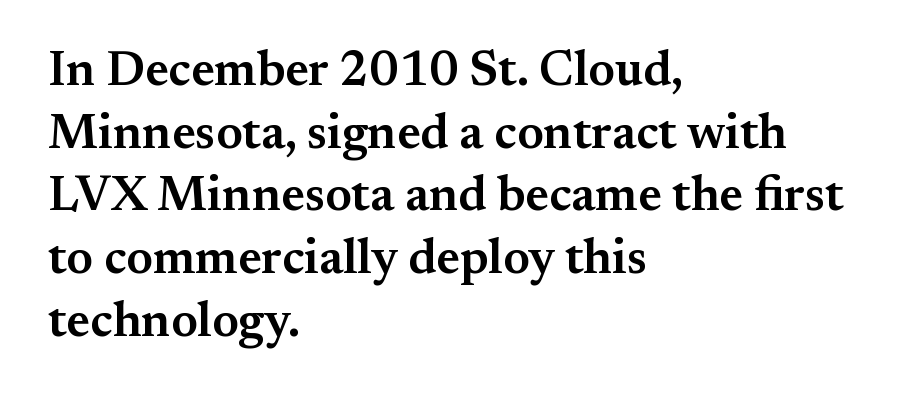
Does the lettering tilt? It doesn't — this is upright. The baseline area is clear. Normally led — the rows are evenly, conventionally spaced. Words appear dense and cohesive because spacing is normal. The letters carry serifs — small finishing strokes at the ends of their stems.
